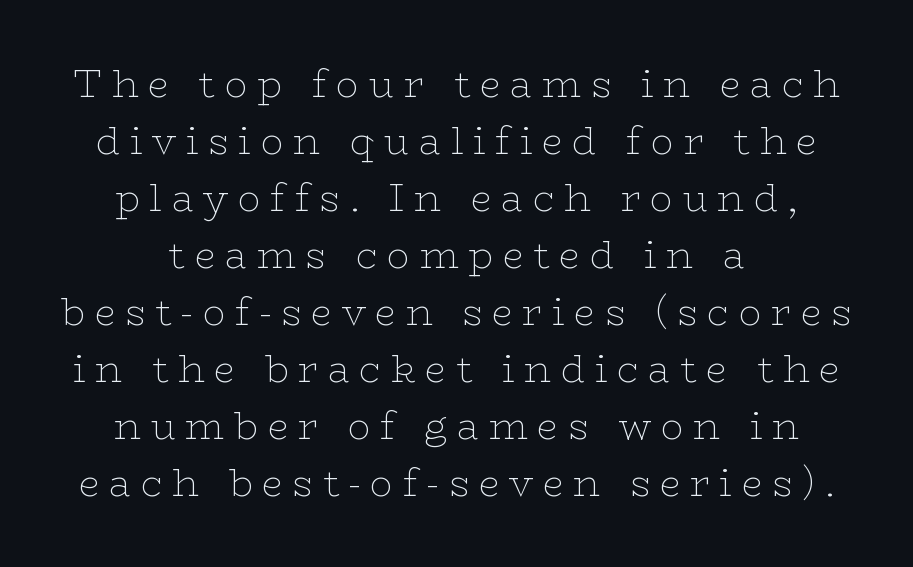
The font's upright variant was chosen for this text. Think of a printed novel: that variable character pitch is what you see here. The characters are drawn with everyday or finer stroke widths. I'd call this a serif setting — the letters wear small feet. Unmarked baselines from the first word to the last. Line spacing here is normal.
